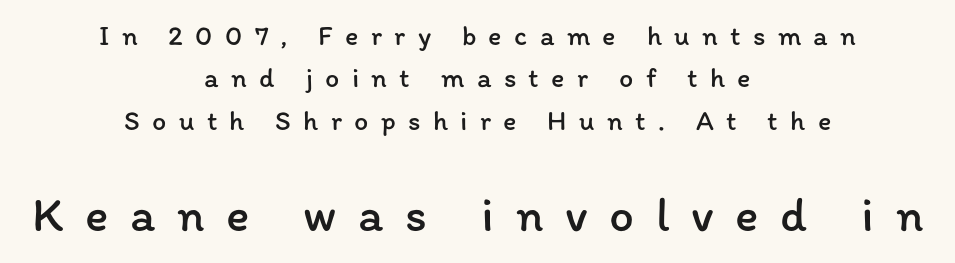
The letters look calm and open, with moderate or lighter stems. The vertical gap from one line to the next is medium. Typesetter's note — lower block bumped up in size, upper block left smaller. Line starts and ends both wander, symmetrically. In terms of posture, this sample is upright. Here the glyphs are tracked loosely, breaking word shapes into spaced letters.
